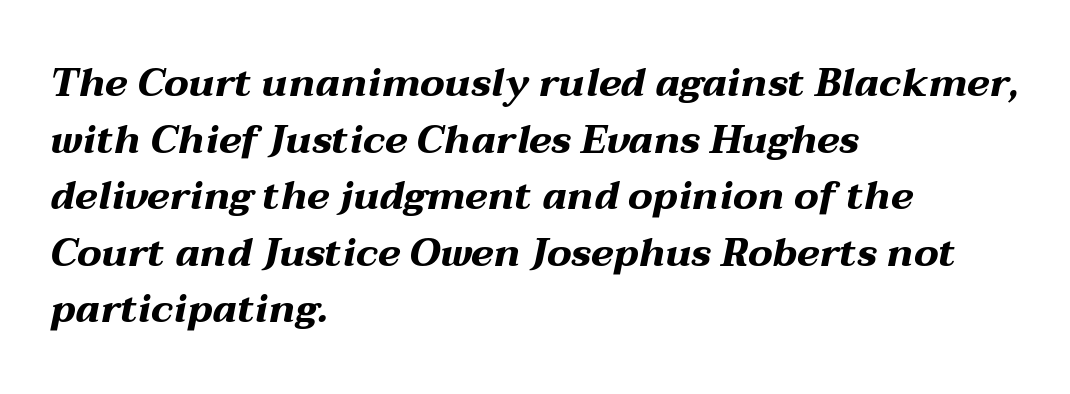
{"italic": "yes", "lean": "right", "slant_degrees": 12, "bold": "yes", "weight": "bold", "width": "wide", "stroke_contrast": "medium", "x_height": "medium", "monospaced": "no", "underline": "no", "align": "left", "line_spacing": "normal", "line_spacing_ratio": 1.45, "letter_spacing": "normal", "letter_spacing_em": 0.0, "glyph_px": 39}
